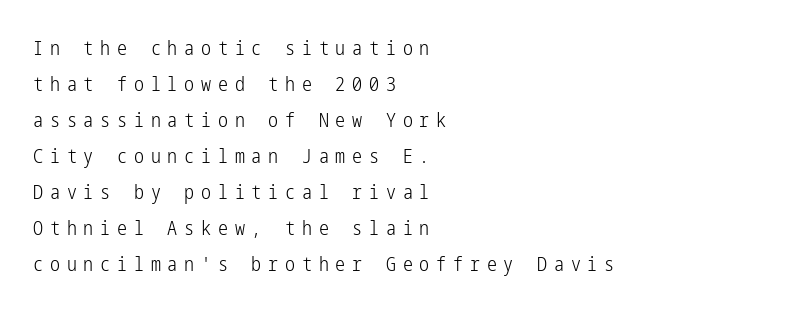
Q: Is the text bold? A: No.
Q: Is the text italic (slanted)? A: No, it is upright.
Q: Is the text underlined? A: No.
Q: How is the paragraph aligned? A: Left-aligned.
Q: Is the spacing between letters normal or unusually wide? A: Unusually wide.
